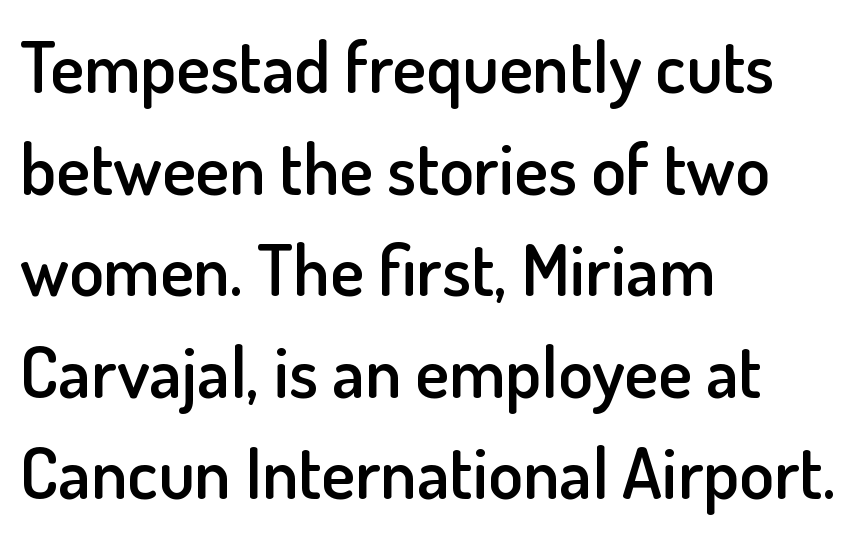
Q: Is the text bold? A: Semi-bold.
Q: Is the text italic (slanted)? A: No, it is upright.
Q: Is the typeface a serif or a sans-serif typeface? A: Sans-serif.
Q: Is the text underlined? A: No.
Q: How is the paragraph aligned? A: Left-aligned.
Q: Is the spacing between letters normal or unusually wide? A: Normal.
Q: Is the spacing between lines tight, normal or loose? A: Normal.
Q: Width (condensed, normal, or wide)? A: Normal.
Q: Stroke contrast? A: Low.
Q: x-height? A: Small.
Q: Monospaced? A: No.
